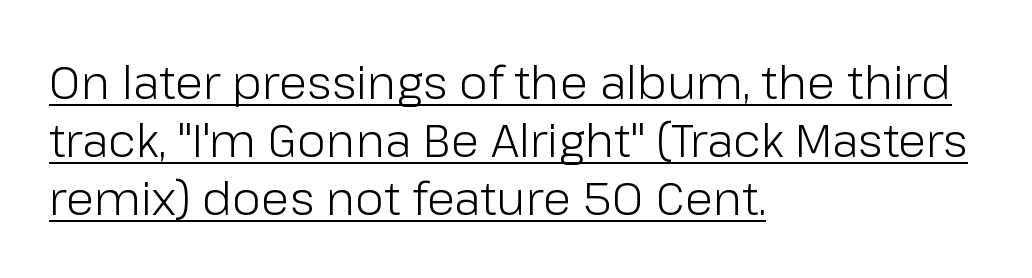
Q: Is the text bold? A: No.
Q: Is the text italic (slanted)? A: No, it is upright.
Q: Is the typeface a serif or a sans-serif typeface? A: Sans-serif.
Q: Is the text underlined? A: Yes.
Q: How is the paragraph aligned? A: Left-aligned.
Q: Is the spacing between letters normal or unusually wide? A: Normal.
Q: Is the spacing between lines tight, normal or loose? A: Normal.
Q: Width (condensed, normal, or wide)? A: Normal.
Q: Stroke contrast? A: Low.
Q: x-height? A: Medium.
Q: Monospaced? A: No.
